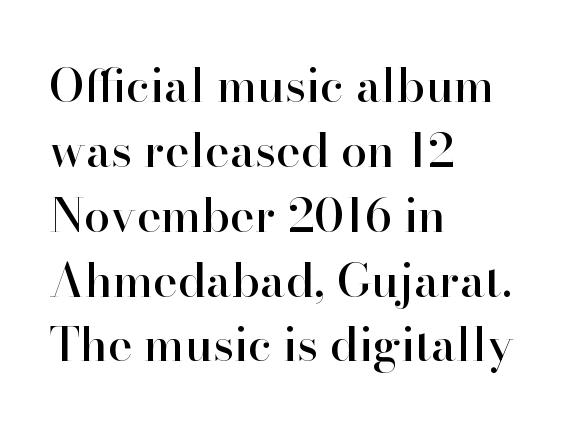
{"serif": "yes", "italic": "no", "width": "normal", "stroke_contrast": "high", "x_height": "small", "monospaced": "no", "underline": "no", "align": "left", "line_spacing": "normal", "line_spacing_ratio": 1.38, "letter_spacing": "normal", "letter_spacing_em": 0.0, "glyph_px": 47}
